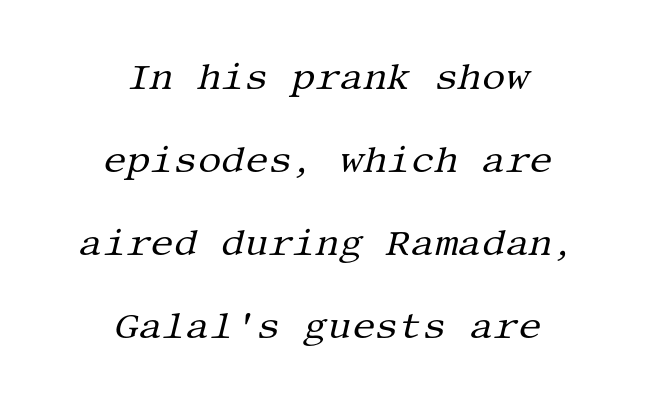
Short note: letters normally spaced. The passage is arranged like a title page — every line centered. A light-to-regular cut is what we see here. A typesetter would label this face a serif. Rendered with sloped, italic letterforms.
